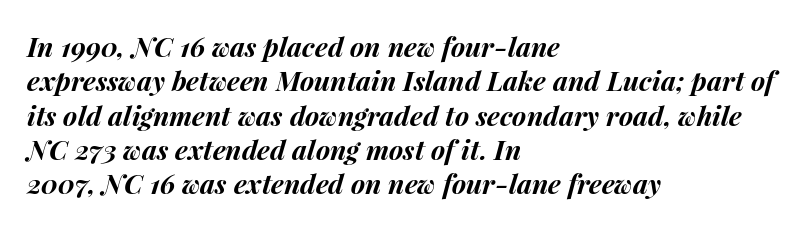
{"italic": "yes", "lean": "right", "slant_degrees": 15, "bold": "yes", "underline": "no", "align": "left", "line_spacing": "normal", "line_spacing_ratio": 1.27, "letter_spacing": "normal", "letter_spacing_em": 0.0, "glyph_px": 27}
